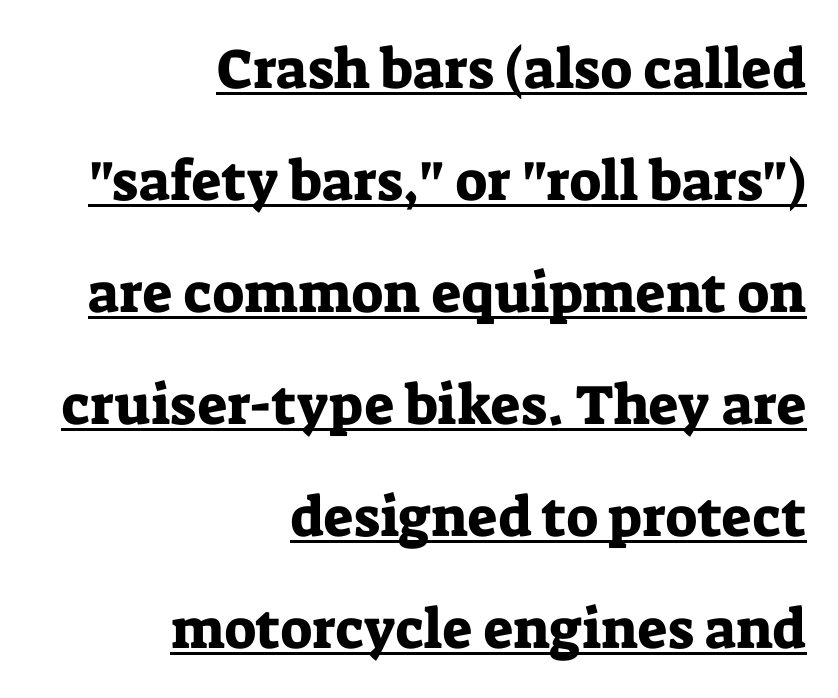
{"serif": "yes", "italic": "no", "width": "normal", "stroke_contrast": "low", "x_height": "medium", "monospaced": "no", "underline": "yes", "align": "right", "line_spacing": "loose", "line_spacing_ratio": 2.0, "letter_spacing": "normal", "letter_spacing_em": 0.0, "glyph_px": 56}
